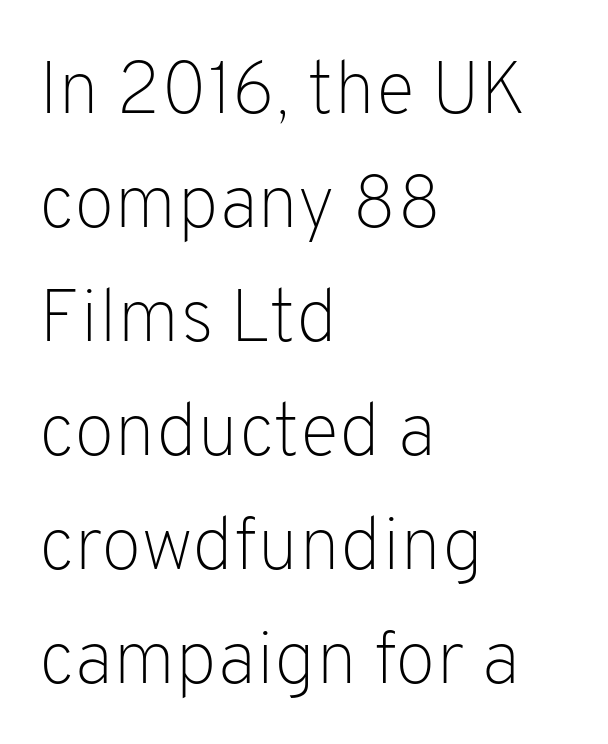
{"serif": "no", "italic": "no", "bold": "no", "weight": "light", "width": "normal", "stroke_contrast": "low", "x_height": "medium", "monospaced": "no", "underline": "no", "align": "left", "line_spacing": "normal", "line_spacing_ratio": 1.52, "letter_spacing": "normal", "letter_spacing_em": 0.0, "glyph_px": 75}
